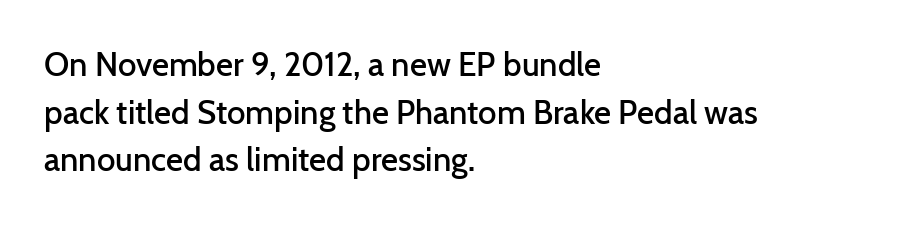
The image shows 33 px semibold sans-serif type, upright; set left-aligned, normal line spacing (1.44x), normal letter spacing, not underlined; low stroke contrast and a medium x-height.
